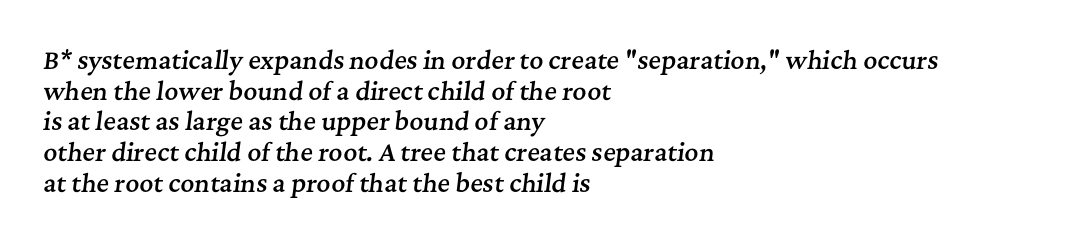
The image shows 24 px text type, italic (leaning right); set left-aligned, normal line spacing (1.28x), normal letter spacing, not underlined.
